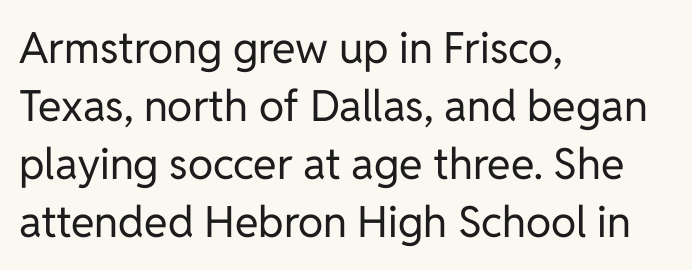
Q: Is the text bold? A: No.
Q: Is the text italic (slanted)? A: No, it is upright.
Q: Is the typeface a serif or a sans-serif typeface? A: Sans-serif.
Q: Is the text underlined? A: No.
Q: How is the paragraph aligned? A: Left-aligned.
Q: Is the spacing between letters normal or unusually wide? A: Normal.
Q: Is the spacing between lines tight, normal or loose? A: Normal.
Q: Width (condensed, normal, or wide)? A: Normal.
Q: Stroke contrast? A: Low.
Q: x-height? A: Medium.
Q: Monospaced? A: No.
